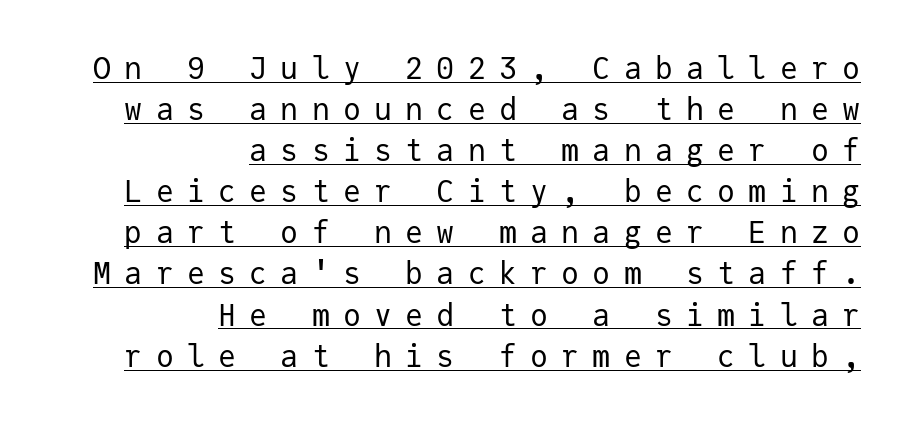
Q: Is the text bold? A: No.
Q: Is the text italic (slanted)? A: No, it is upright.
Q: Is the typeface a serif or a sans-serif typeface? A: Sans-serif.
Q: Is the text underlined? A: Yes.
Q: How is the paragraph aligned? A: Right-aligned.
Q: Is the spacing between letters normal or unusually wide? A: Unusually wide.
Q: Is the spacing between lines tight, normal or loose? A: Normal.
Q: Width (condensed, normal, or wide)? A: Normal.
Q: Stroke contrast? A: Low.
Q: x-height? A: Medium.
Q: Monospaced? A: Yes.
